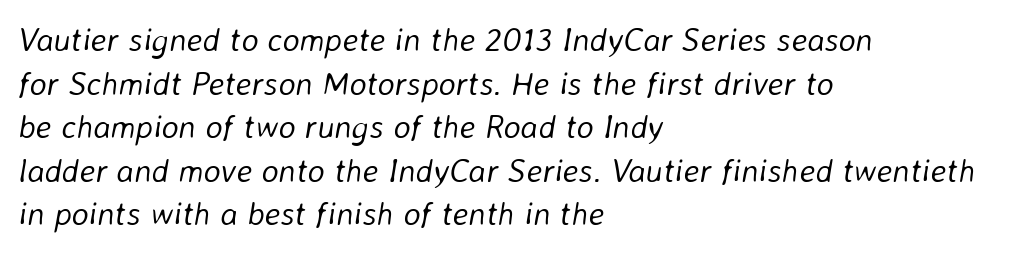
{"italic": "yes", "lean": "right", "slant_degrees": 8, "bold": "no", "weight": "light", "width": "normal", "stroke_contrast": "low", "x_height": "medium", "monospaced": "no", "underline": "no", "align": "left", "line_spacing": "normal", "line_spacing_ratio": 1.32, "letter_spacing": "normal", "letter_spacing_em": 0.0, "glyph_px": 33}
